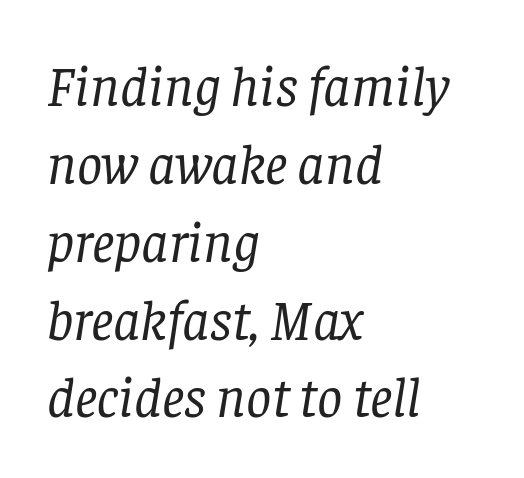
The image shows 56 px regular-weight serif type, italic (leaning right); set left-aligned, normal line spacing (1.39x), normal letter spacing, not underlined; low stroke contrast and a large x-height.
